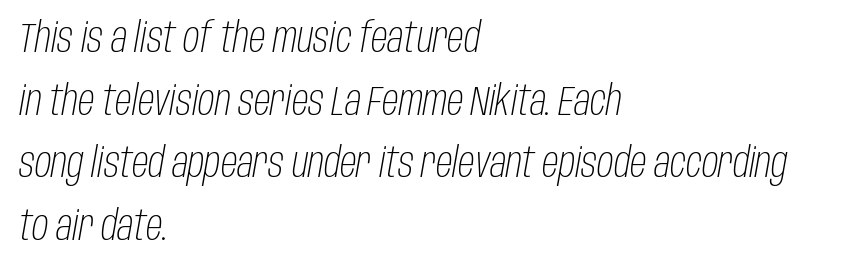
{"italic": "yes", "lean": "right", "slant_degrees": 10, "bold": "no", "weight": "light", "width": "condensed", "stroke_contrast": "low", "x_height": "large", "monospaced": "no", "underline": "no", "align": "left", "line_spacing": "normal", "line_spacing_ratio": 1.53, "letter_spacing": "normal", "letter_spacing_em": 0.0, "glyph_px": 41}
